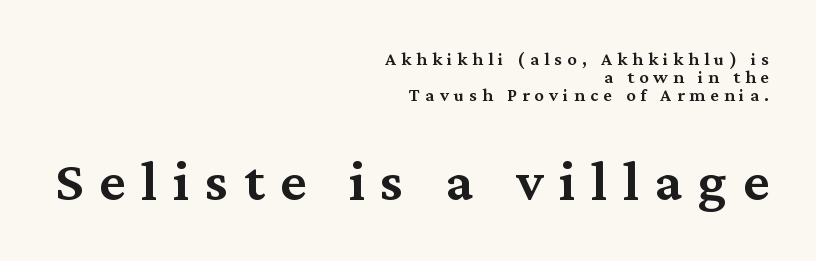
Q: Is the text bold? A: Semi-bold.
Q: Is the text italic (slanted)? A: No, it is upright.
Q: Is the typeface a serif or a sans-serif typeface? A: Serif.
Q: Is the text underlined? A: No.
Q: How is the paragraph aligned? A: Right-aligned.
Q: Is the spacing between letters normal or unusually wide? A: Unusually wide.
Q: Is the spacing between lines tight, normal or loose? A: Tight.
Q: Which block of text is set in a larger size, the first (top) or the second (bottom)? A: The second (bottom) one.
Q: Width (condensed, normal, or wide)? A: Normal.
Q: Stroke contrast? A: Medium.
Q: x-height? A: Medium.
Q: Monospaced? A: No.
